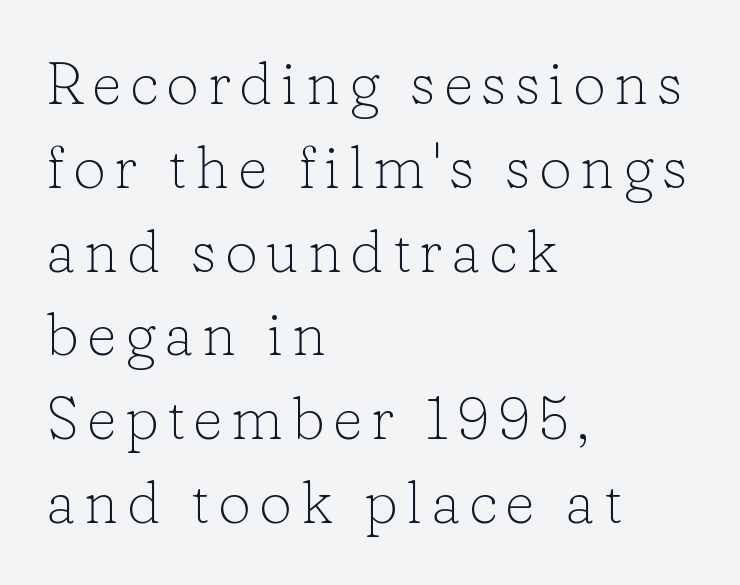
{"serif": "yes", "italic": "no", "bold": "no", "weight": "light", "width": "normal", "stroke_contrast": "low", "x_height": "medium", "monospaced": "no", "underline": "no", "align": "left", "line_spacing": "normal", "line_spacing_ratio": 1.42, "glyph_px": 59}
